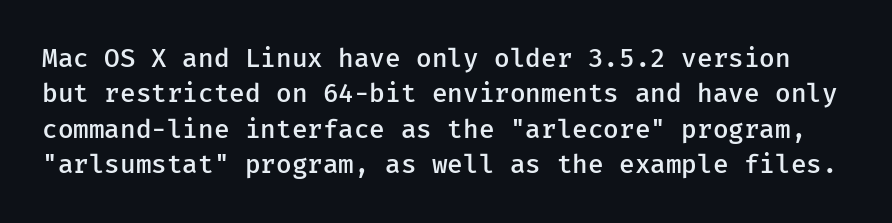
Firm but not heavy-handed strokes: this text is semibold. Quick note: underline off. A roman cut, with each character standing at attention. Each word holds together tightly as a unit, with standard inter-letter gaps. Each new line begins a customary step beneath the previous one.
